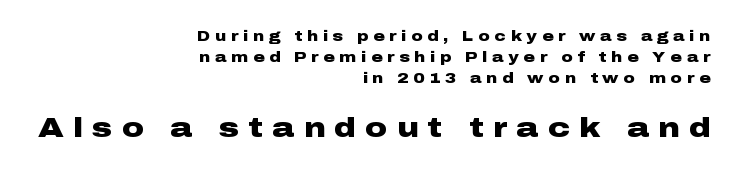
The image shows 27 px bold type, upright; set right-aligned, normal line spacing (1.51x), unusually wide letter spacing (+0.35 em), not underlined; the second (bottom) block is 1.93x larger.
